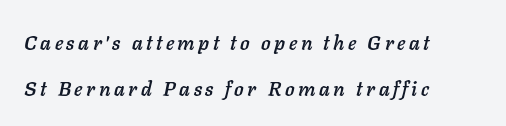
{"italic": "yes", "lean": "right", "slant_degrees": 11, "underline": "no", "align": "left", "line_spacing": "loose", "line_spacing_ratio": 2.28, "glyph_px": 20}
